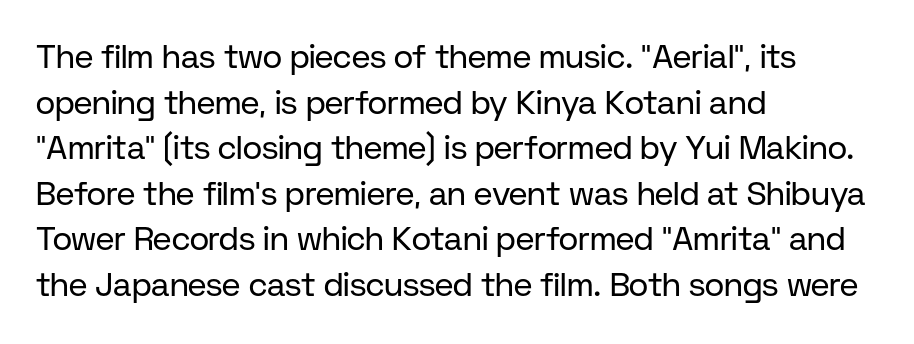
Q: Is the text bold? A: No.
Q: Is the text italic (slanted)? A: No, it is upright.
Q: Is the typeface a serif or a sans-serif typeface? A: Sans-serif.
Q: Is the text underlined? A: No.
Q: How is the paragraph aligned? A: Left-aligned.
Q: Is the spacing between letters normal or unusually wide? A: Normal.
Q: Is the spacing between lines tight, normal or loose? A: Normal.
Q: Width (condensed, normal, or wide)? A: Normal.
Q: Stroke contrast? A: Low.
Q: x-height? A: Medium.
Q: Monospaced? A: No.
